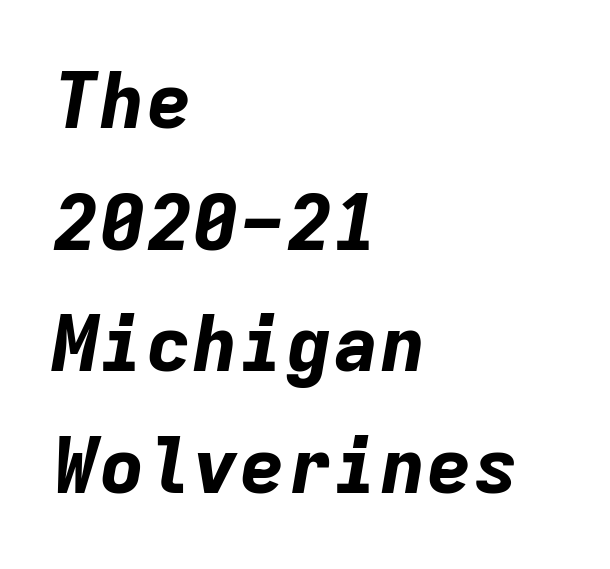
Q: Is the text bold? A: Yes.
Q: Is the text italic (slanted)? A: Yes, it leans right by about 9 degrees.
Q: Is the text underlined? A: No.
Q: How is the paragraph aligned? A: Left-aligned.
Q: Is the spacing between letters normal or unusually wide? A: Normal.
Q: Is the spacing between lines tight, normal or loose? A: Normal.
Q: Width (condensed, normal, or wide)? A: Normal.
Q: Stroke contrast? A: Low.
Q: x-height? A: Medium.
Q: Monospaced? A: Yes.
